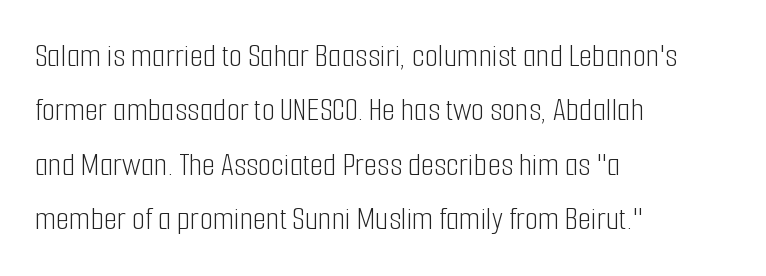
The image shows 34 px light, condensed sans-serif type, upright; set left-aligned, normal line spacing (1.6x), normal letter spacing, not underlined; low stroke contrast and a medium x-height.
